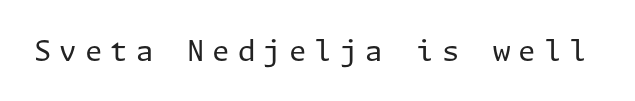
The image shows 28 px regular-weight sans-serif type, upright; set unusually wide letter spacing (+0.29 em), not underlined; low stroke contrast and a medium x-height.
